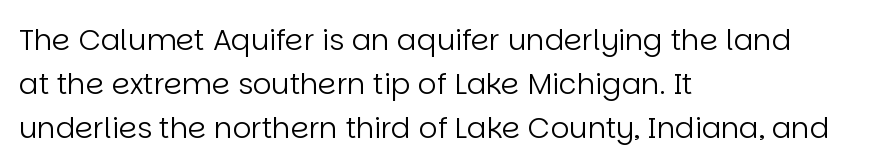
The letters sit at their default tracking, neither squeezed nor spread. The passage shown stacks its lines at a standard gap. Type without underlining. The typography opts for an upright posture over an oblique one. The letters advance in unequal steps, a hallmark of proportional type.
